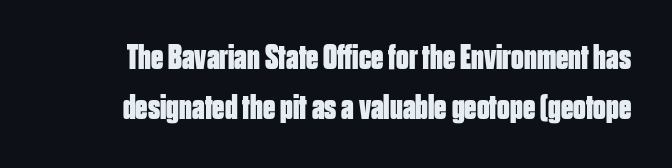
The image shows 35 px bold, condensed sans-serif type, upright; set normal line spacing (1.43x), normal letter spacing, not underlined; low stroke contrast and a large x-height.
